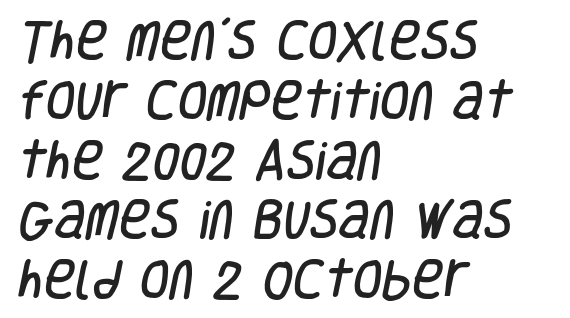
Q: Is the typeface a serif or a sans-serif typeface? A: Sans-serif.
Q: Is the text underlined? A: No.
Q: How is the paragraph aligned? A: Left-aligned.
Q: Is the spacing between letters normal or unusually wide? A: Normal.
Q: Is the spacing between lines tight, normal or loose? A: Normal.
Q: Width (condensed, normal, or wide)? A: Condensed.
Q: Stroke contrast? A: Low.
Q: x-height? A: Large.
Q: Monospaced? A: No.
